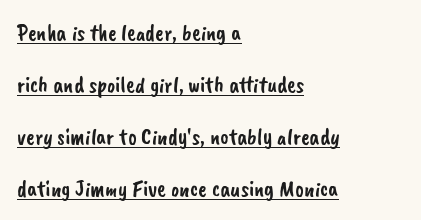
Vertical spacing — loose. Glyph-to-glyph distance matches everyday printed text. Compared with undecorated copy, this sample adds a rule below the words. The passage is arranged the way most books set body copy — flush left.
